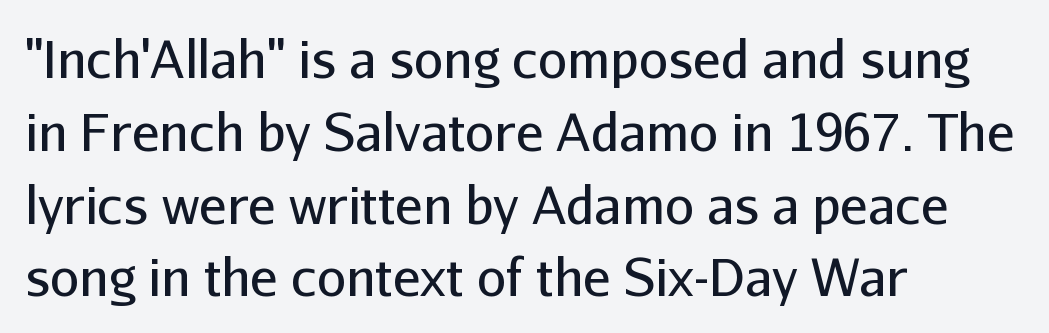
A roman cut, with each character standing at attention. Observe the ordinary spacing: letters are neighbours, not strangers. The letters advance in unequal steps, a hallmark of proportional type. These lines stack with their left ends in a neat column. Descender tails drop into unmarked territory.
